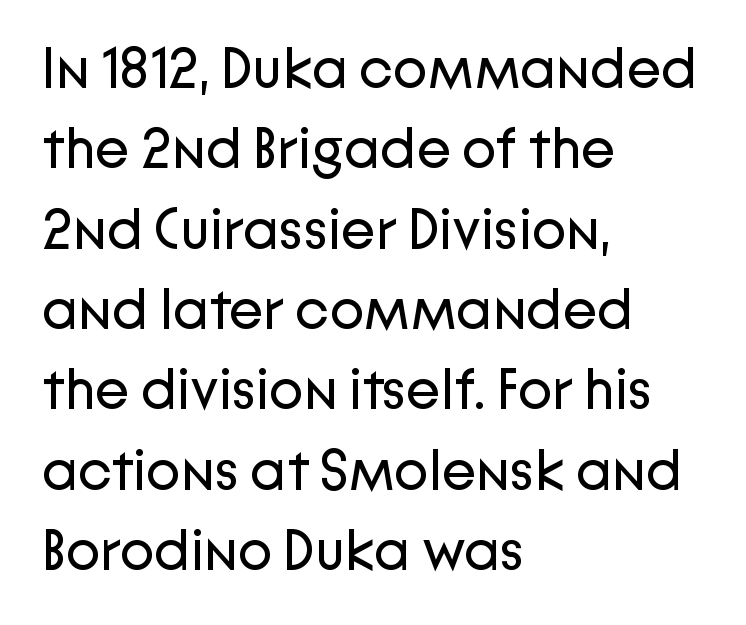
The image shows 57 px regular-weight sans-serif type, upright; set left-aligned, normal line spacing (1.41x), normal letter spacing, not underlined; low stroke contrast and a medium x-height.
